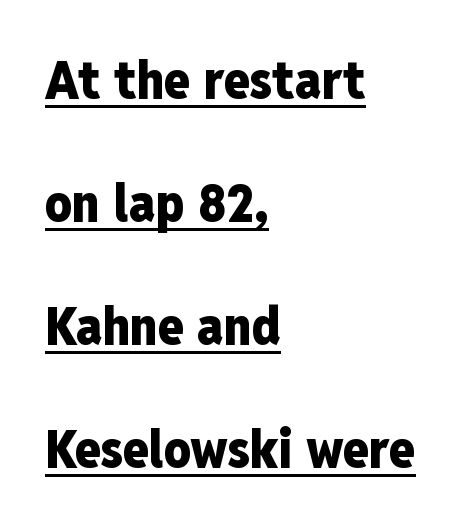
Q: Is the text bold? A: Yes.
Q: Is the text italic (slanted)? A: No, it is upright.
Q: Is the typeface a serif or a sans-serif typeface? A: Sans-serif.
Q: Is the text underlined? A: Yes.
Q: How is the paragraph aligned? A: Left-aligned.
Q: Is the spacing between letters normal or unusually wide? A: Normal.
Q: Is the spacing between lines tight, normal or loose? A: Loose.
Q: Width (condensed, normal, or wide)? A: Condensed.
Q: Stroke contrast? A: Low.
Q: x-height? A: Medium.
Q: Monospaced? A: No.
